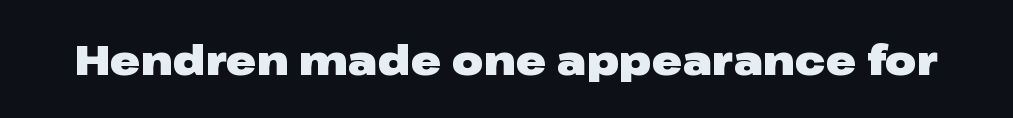
{"serif": "no", "italic": "no", "bold": "yes", "weight": "heavy", "width": "wide", "stroke_contrast": "low", "x_height": "medium", "monospaced": "no", "underline": "no", "letter_spacing": "normal", "letter_spacing_em": 0.0, "glyph_px": 41}
